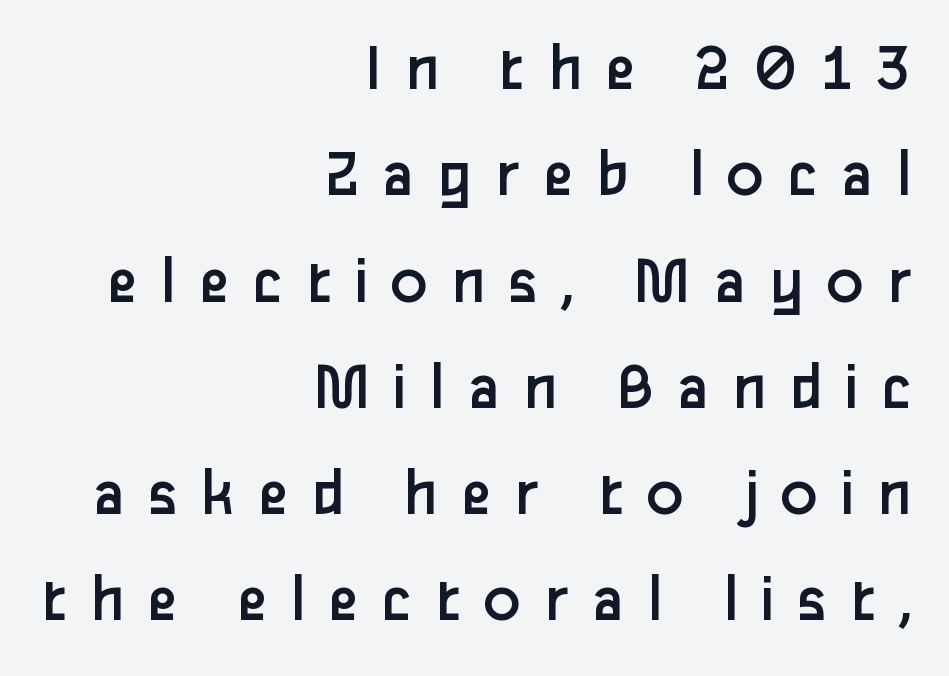
The characters are drawn with everyday or finer stroke widths. The type sits square on the baseline with zero lean. The letterforms stand isolated, each surrounded by extra space. A flush-right, rag-left setting is used for this passage.
